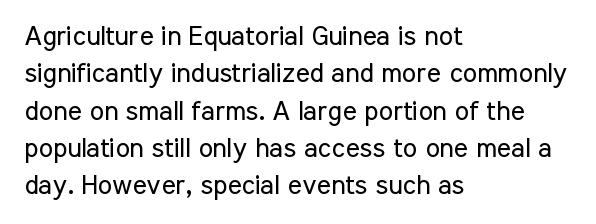
Interline gaps are of average width in this sample. Inter-character spacing is left at the font's built-in metrics. If you drew a line through each stem, it would be perfectly vertical. Words float on clear page, feet unadorned. Each line starts at the same left margin while the right side varies.
